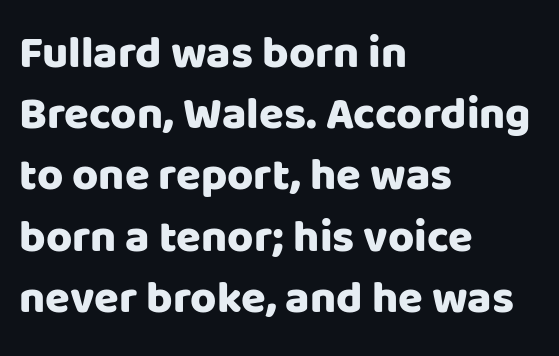
Q: Is the text italic (slanted)? A: No, it is upright.
Q: Is the typeface a serif or a sans-serif typeface? A: Sans-serif.
Q: Is the text underlined? A: No.
Q: How is the paragraph aligned? A: Left-aligned.
Q: Is the spacing between letters normal or unusually wide? A: Normal.
Q: Is the spacing between lines tight, normal or loose? A: Normal.
Q: Width (condensed, normal, or wide)? A: Normal.
Q: Stroke contrast? A: Low.
Q: x-height? A: Large.
Q: Monospaced? A: No.
